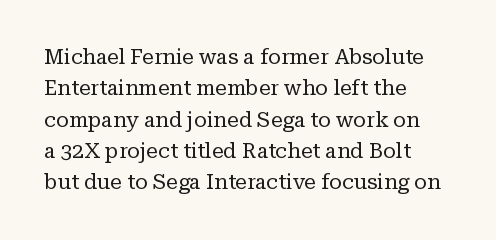
The image shows 21 px text type, upright; set left-aligned, normal line spacing (1.49x), normal letter spacing, not underlined.
